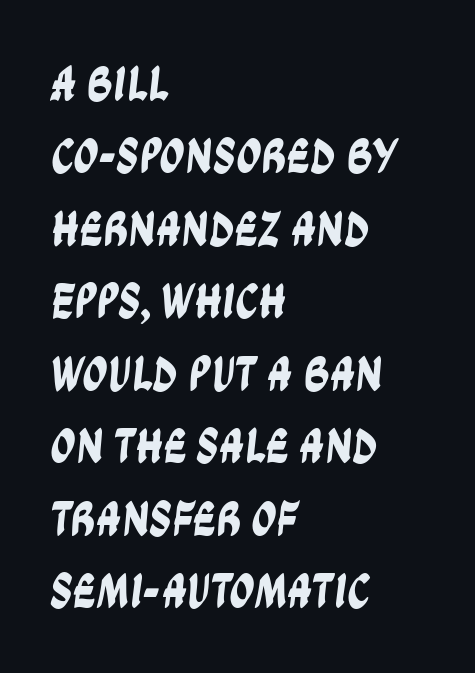
Q: Is the typeface a serif or a sans-serif typeface? A: Sans-serif.
Q: Is the text underlined? A: No.
Q: How is the paragraph aligned? A: Left-aligned.
Q: Is the spacing between letters normal or unusually wide? A: Normal.
Q: Is the spacing between lines tight, normal or loose? A: Normal.
Q: Width (condensed, normal, or wide)? A: Condensed.
Q: Stroke contrast? A: Low.
Q: x-height? A: Large.
Q: Monospaced? A: No.
